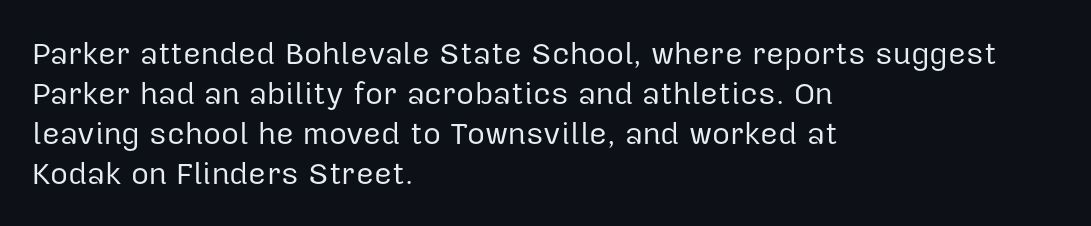
{"serif": "no", "italic": "no", "bold": "no", "weight": "regular", "width": "normal", "stroke_contrast": "low", "x_height": "medium", "monospaced": "no", "underline": "no", "align": "left", "line_spacing": "normal", "line_spacing_ratio": 1.29, "letter_spacing": "normal", "letter_spacing_em": 0.0, "glyph_px": 31}
